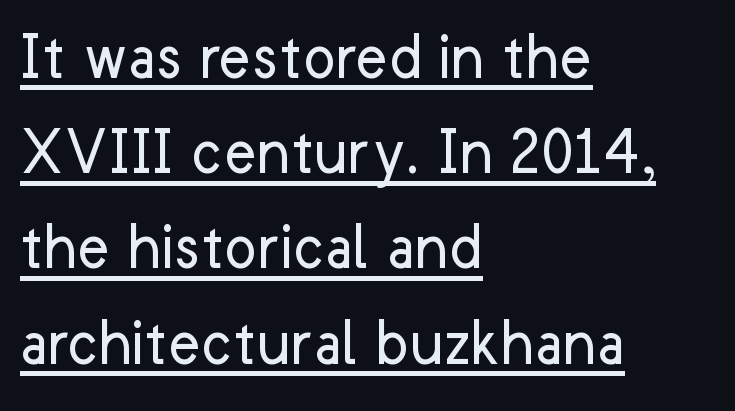
Underlining? Definitely there. Notice how descenders clear the ascenders below comfortably — that's standard leading. These lines are composed in type without serifs. The passage shown is not bold in any degree.
